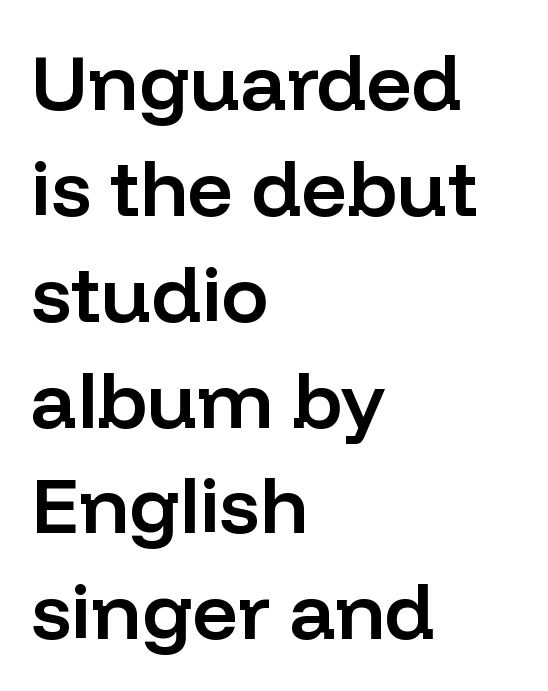
Q: Is the text bold? A: Semi-bold.
Q: Is the text italic (slanted)? A: No, it is upright.
Q: Is the typeface a serif or a sans-serif typeface? A: Sans-serif.
Q: Is the text underlined? A: No.
Q: How is the paragraph aligned? A: Left-aligned.
Q: Is the spacing between letters normal or unusually wide? A: Normal.
Q: Is the spacing between lines tight, normal or loose? A: Normal.
Q: Width (condensed, normal, or wide)? A: Normal.
Q: Stroke contrast? A: Low.
Q: x-height? A: Medium.
Q: Monospaced? A: No.
